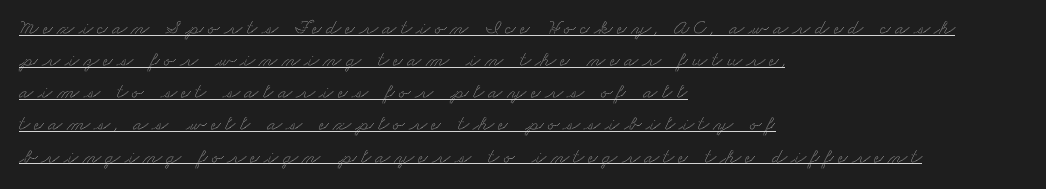
The image shows 21 px text type; set left-aligned, normal line spacing (1.53x), unusually wide letter spacing (+0.21 em), underlined.
